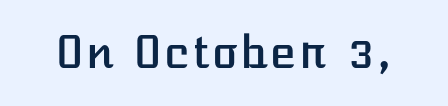
Q: Is the text italic (slanted)? A: No, it is upright.
Q: Is the text underlined? A: No.
Q: Is the spacing between letters normal or unusually wide? A: Normal.
Q: Width (condensed, normal, or wide)? A: Normal.
Q: Stroke contrast? A: Low.
Q: x-height? A: Medium.
